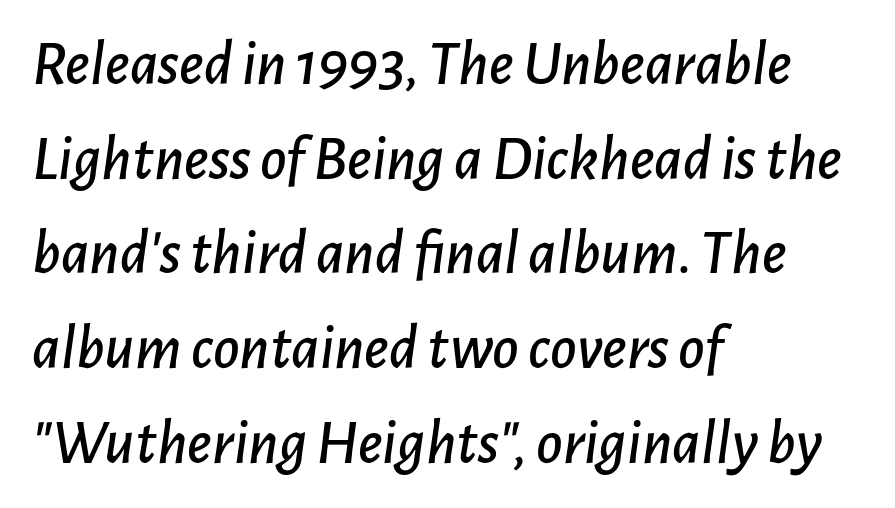
Letters rest on an invisible, unmarked baseline. Inter-character spacing is left at the font's built-in metrics. These lines are rendered in a variable-pitch font. This sample is left-justified, so line endings fall wherever the words run out.
